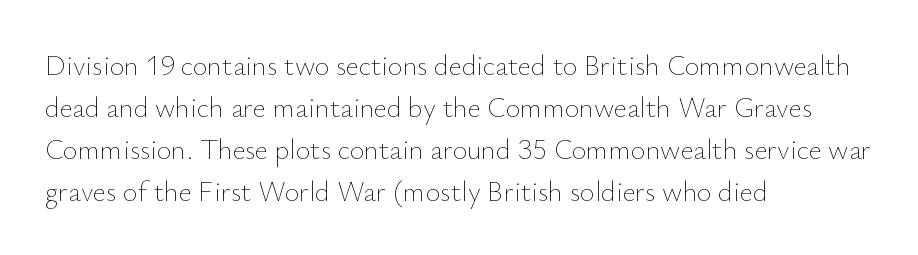
Glance below the letters and you will spot only blank space. Here the designer chose a conventional face with non-uniform glyph widths. Observe the ordinary spacing: letters are neighbours, not strangers. This sample uses an upright cut, with every glyph sitting square on the baseline.
